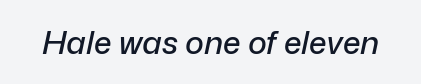
The face used here has a pronounced slope to its letters. Character widths vary here, with narrow letters taking less room than wide ones. What stands out about the letter spacing? Nothing — it is the standard amount. A bare baseline throughout the passage.
